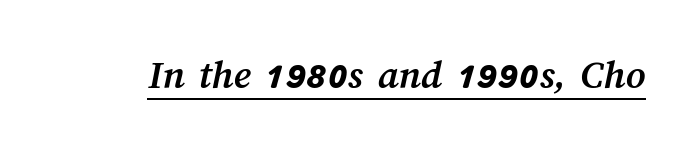
Proportional: the letters do not fall into vertical columns. Honestly, the letter spacing is just normal — you wouldn't notice it. Does the weight exceed regular? Yes, all the way to bold. Somebody hit Ctrl+U on this one — the words are underlined.
